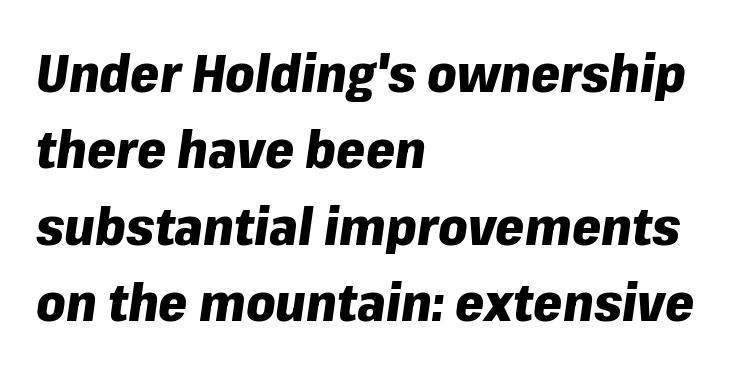
{"italic": "yes", "lean": "right", "slant_degrees": 8, "bold": "yes", "weight": "heavy", "width": "normal", "stroke_contrast": "low", "x_height": "medium", "monospaced": "no", "underline": "no", "align": "left", "line_spacing": "normal", "line_spacing_ratio": 1.47, "letter_spacing": "normal", "letter_spacing_em": 0.0, "glyph_px": 52}
